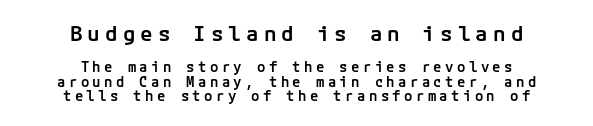
What weight is shown? A semibold, between regular and bold. Glyph-to-glyph distance is far greater than everyday printed text. The initial chunk of copy outweighs the following chunk in type size. The whitespace from short lines is split evenly between both sides.
